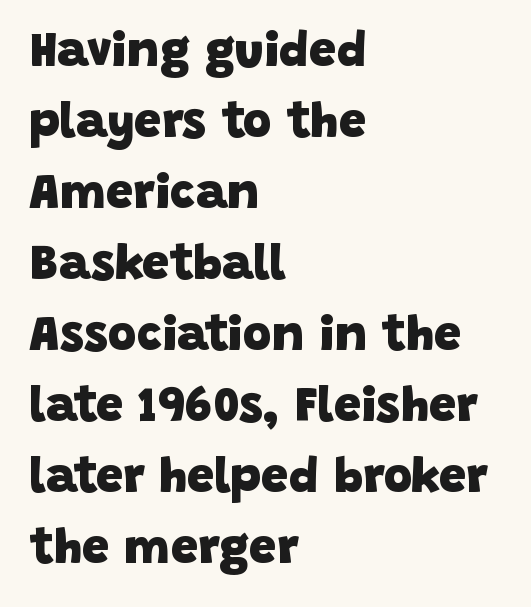
The image shows 49 px heavy sans-serif type; set left-aligned, normal line spacing (1.45x), normal letter spacing, not underlined; low stroke contrast and a large x-height.
